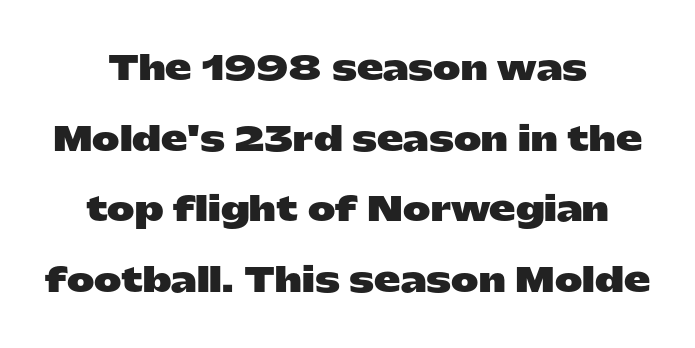
Where is the straight margin? There isn't one; the lines are centered. The glyphs have the mass of a bold cut. Look at the bottom of the vertical strokes: they stop flat, with no serifs. The passage shown is typed in a proportional face where columns would drift. A typesetter would call this leading open, well beyond the default.
